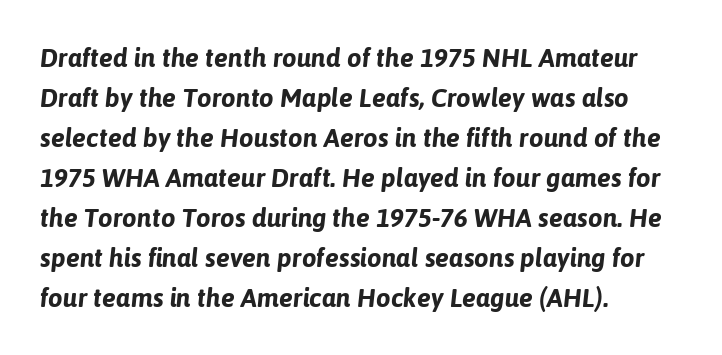
The image shows 26 px bold type, italic (leaning right); set left-aligned, normal line spacing (1.54x), normal letter spacing, not underlined.
